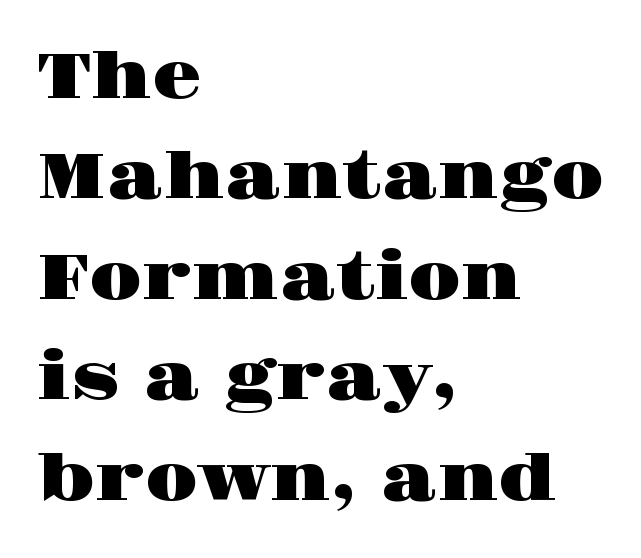
The image shows 64 px wide serif type, upright; set left-aligned, normal line spacing (1.57x), normal letter spacing, not underlined; high stroke contrast and a large x-height.
